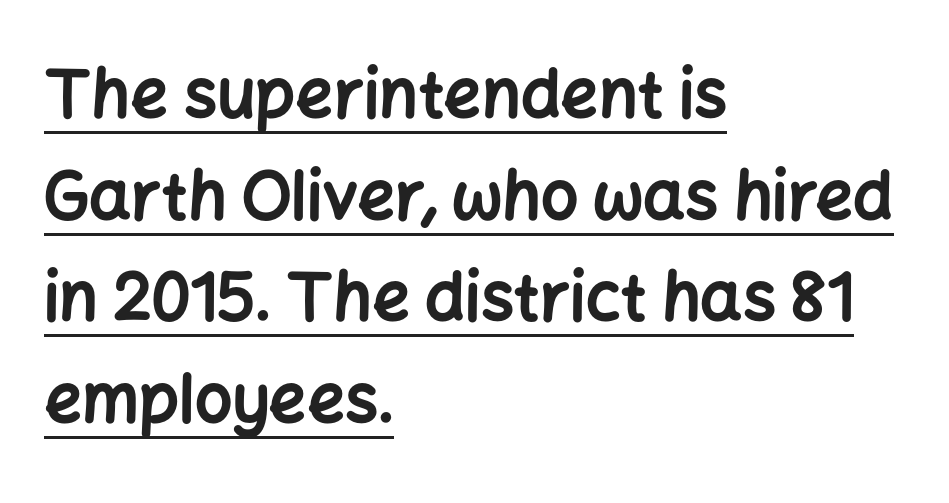
Compared with typical body copy, the letter spacing here is the same. Plenty of ink on the page — the face is bold. Is there much room between lines? A standard amount, neither cramped nor airy. One-word summary of the alignment: left.
